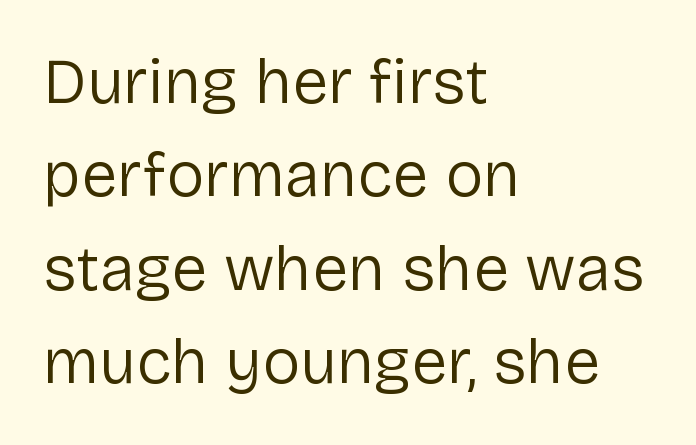
The type is set solid horizontally, with unmodified tracking. The words here are not underlined. This is the regular roman posture of the typeface. On a weight scale, this lands at 450 or below. Each letter keeps its own natural width here, so spacing adapts to shape. The space between consecutive lines is moderate.
